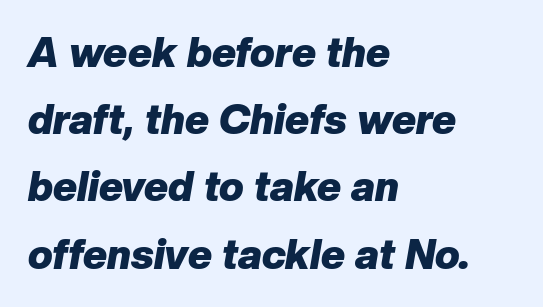
{"italic": "yes", "lean": "right", "slant_degrees": 10, "bold": "yes", "weight": "heavy", "width": "normal", "stroke_contrast": "low", "x_height": "medium", "monospaced": "no", "underline": "no", "align": "left", "line_spacing": "normal", "line_spacing_ratio": 1.64, "letter_spacing": "normal", "letter_spacing_em": 0.0, "glyph_px": 41}
